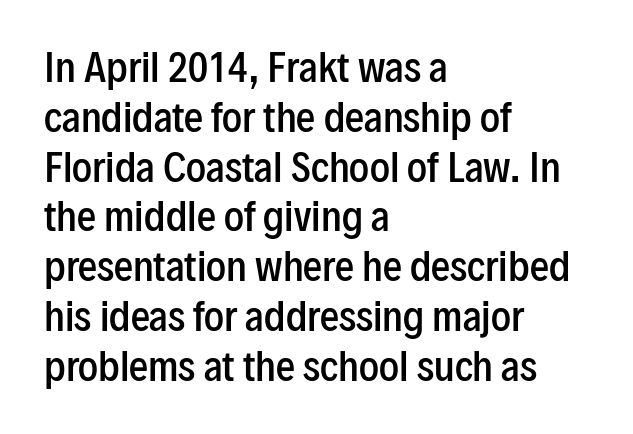
{"serif": "no", "italic": "no", "bold": "semi", "weight": "semibold", "width": "condensed", "stroke_contrast": "low", "x_height": "medium", "monospaced": "no", "underline": "no", "align": "left", "line_spacing": "normal", "line_spacing_ratio": 1.31, "letter_spacing": "normal", "letter_spacing_em": 0.0, "glyph_px": 38}
